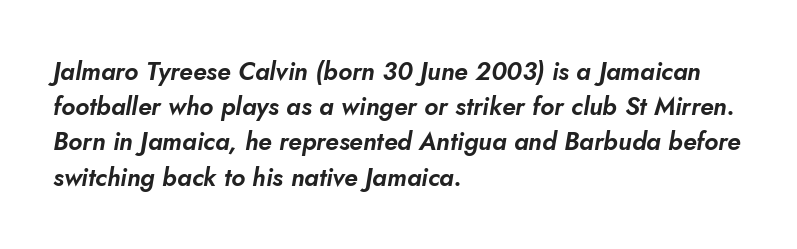
Q: Is the text italic (slanted)? A: Yes, it leans right by about 10 degrees.
Q: Is the text underlined? A: No.
Q: How is the paragraph aligned? A: Left-aligned.
Q: Is the spacing between letters normal or unusually wide? A: Normal.
Q: Is the spacing between lines tight, normal or loose? A: Normal.
